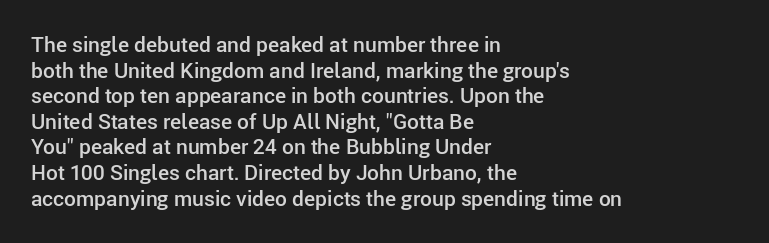
Q: Is the text bold? A: Semi-bold.
Q: Is the text italic (slanted)? A: No, it is upright.
Q: Is the text underlined? A: No.
Q: How is the paragraph aligned? A: Left-aligned.
Q: Is the spacing between letters normal or unusually wide? A: Normal.
